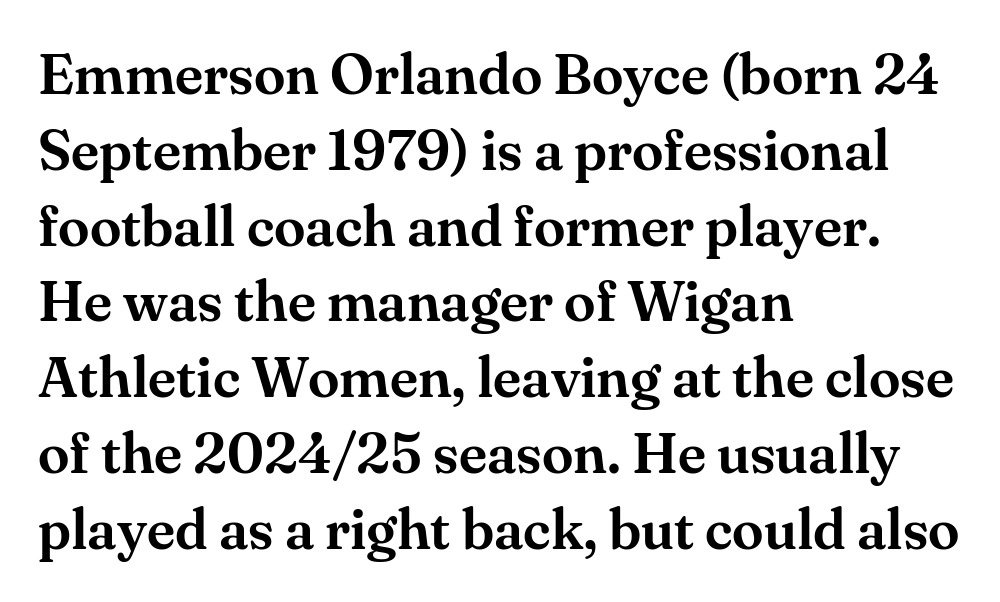
Spacing between characters is what you'd get straight out of the box. Is the block centered? No — it sits flush against the left margin. Nobody drew a line under any word here. This sample has the flowing, uneven cadence of proportional lettering.
